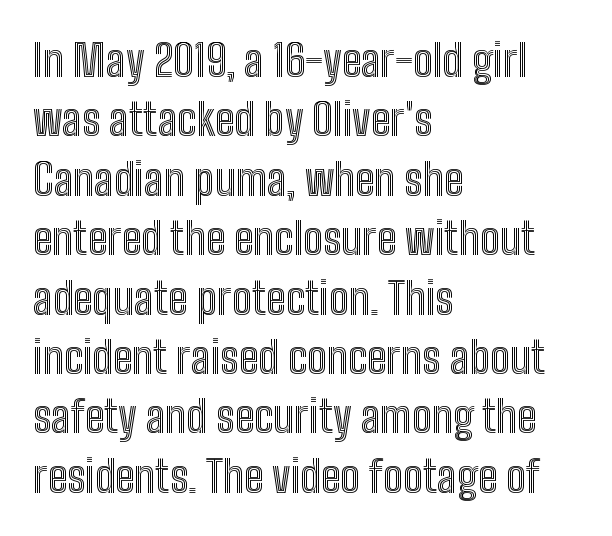
The image shows 44 px condensed type, upright; set left-aligned, normal line spacing (1.35x), normal letter spacing, not underlined; a medium x-height.
